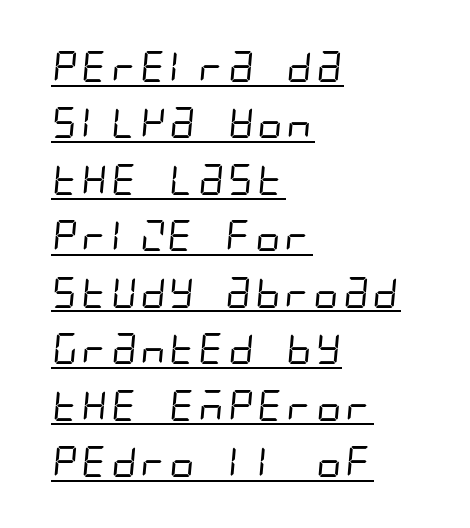
The image shows 31 px regular-weight, condensed sans-serif type; set left-aligned, line spacing 1.82x, normal letter spacing, underlined; low stroke contrast and a large x-height.
